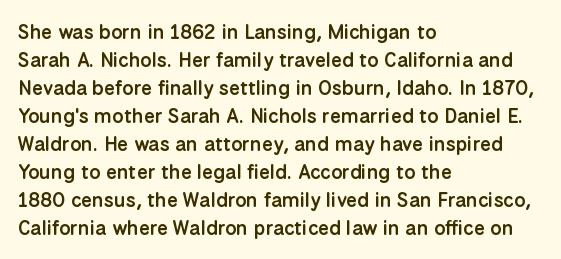
Designer's note — italics off, roman on. How are the letters spaced? Ordinarily, with no added tracking. Heft: intermediate — a semibold. Horizontal bands of white between lines are of average thickness. The typesetter chose a ragged-right arrangement here. Beneath every word, the page is bare.
